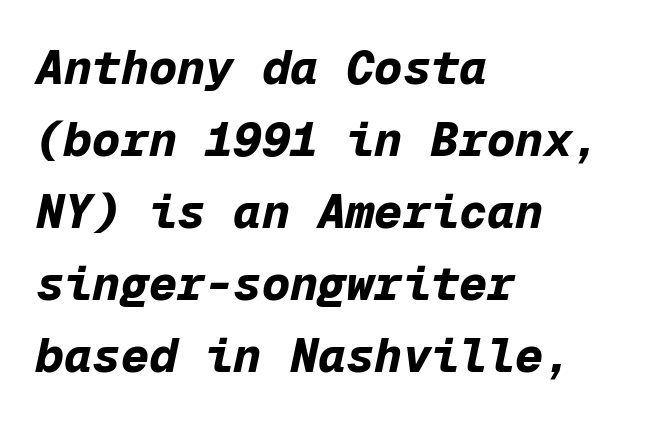
The image shows 47 px bold type, italic (leaning right), monospaced; set left-aligned, normal line spacing (1.53x), normal letter spacing, not underlined; low stroke contrast and a medium x-height.
